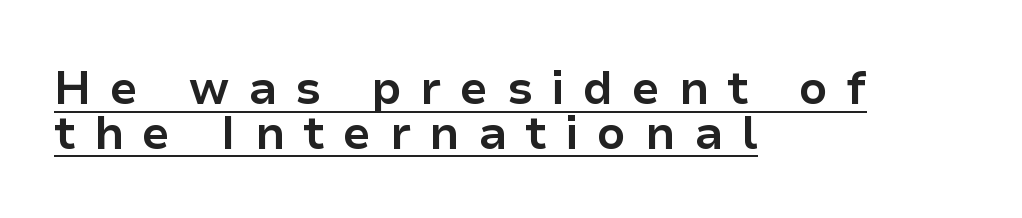
Q: Is the text bold? A: Yes.
Q: Is the text italic (slanted)? A: No, it is upright.
Q: Is the typeface a serif or a sans-serif typeface? A: Sans-serif.
Q: Is the text underlined? A: Yes.
Q: How is the paragraph aligned? A: Left-aligned.
Q: Is the spacing between letters normal or unusually wide? A: Unusually wide.
Q: Is the spacing between lines tight, normal or loose? A: Tight.
Q: Width (condensed, normal, or wide)? A: Normal.
Q: Stroke contrast? A: Low.
Q: x-height? A: Medium.
Q: Monospaced? A: No.
